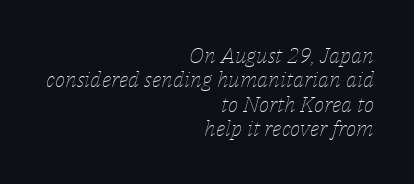
The image shows 22 px text type, italic (leaning right); set right-aligned, tight line spacing (1.11x), normal letter spacing, not underlined.
